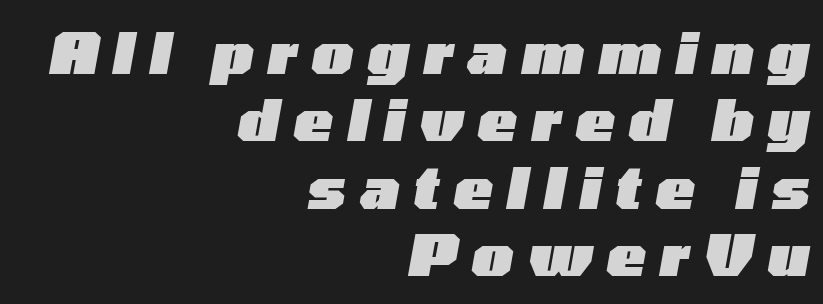
{"italic": "yes", "lean": "right", "slant_degrees": 10, "bold": "yes", "weight": "heavy", "width": "wide", "stroke_contrast": "low", "x_height": "medium", "monospaced": "no", "underline": "no", "align": "right", "line_spacing_ratio": 1.16, "letter_spacing": "wide", "letter_spacing_em": 0.25, "glyph_px": 58}
